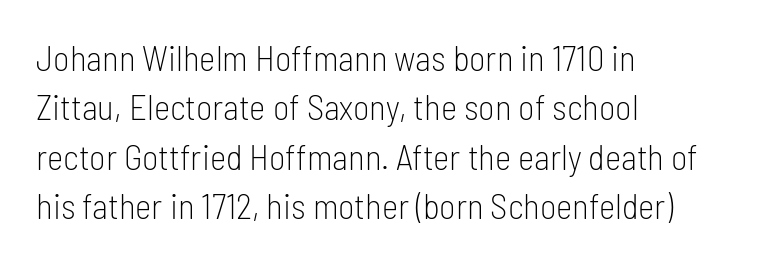
{"serif": "no", "italic": "no", "bold": "no", "weight": "light", "width": "condensed", "stroke_contrast": "low", "x_height": "medium", "monospaced": "no", "underline": "no", "align": "left", "line_spacing": "normal", "line_spacing_ratio": 1.41, "letter_spacing": "normal", "letter_spacing_em": 0.0, "glyph_px": 35}
